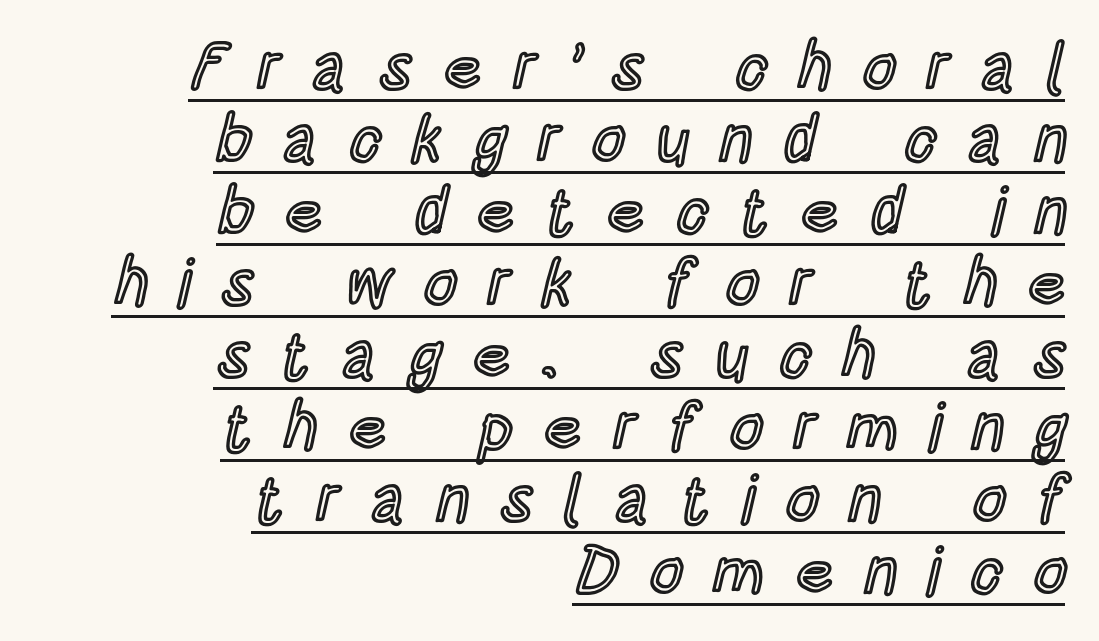
The image shows 66 px condensed type; set right-aligned, tight line spacing (1.09x), unusually wide letter spacing (+0.46 em), underlined; a large x-height.
